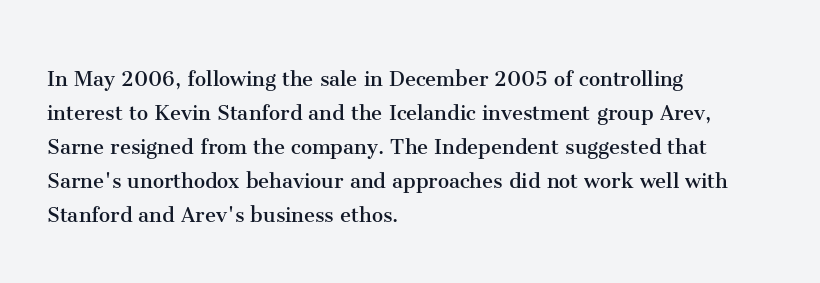
A normal amount of white space separates one row of letters from the next. Honestly, the letter spacing is just normal — you wouldn't notice it. The font's upright variant was chosen for this text. Is this a heavy cut? Hardly; it is regular or lighter. Caption: multi-line text, flush left, ragged right.
